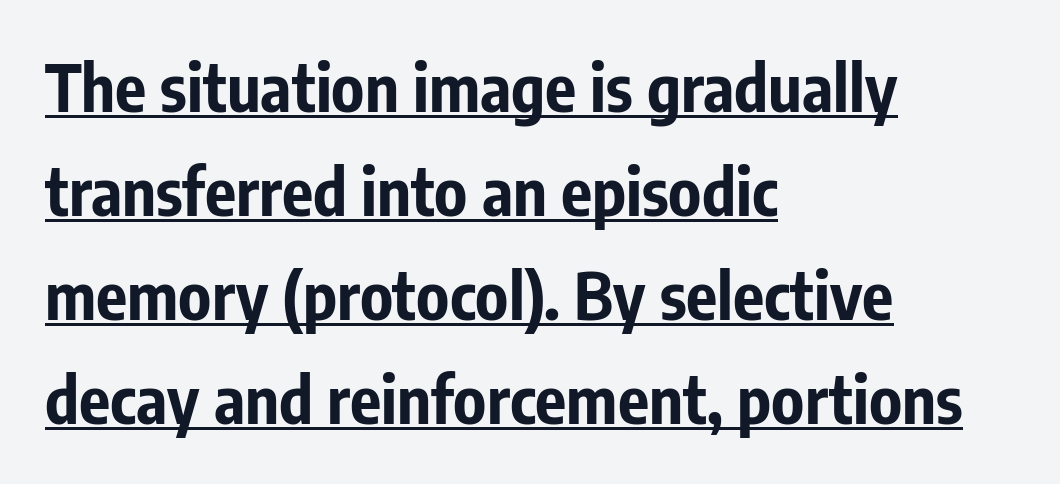
Look at the tracking — it's just the regular setting, nothing added. Horizontal alignment here is leftward, the default for most running prose. Looks like regular typesetting: each glyph gets only the width it needs. Observe the absence of serifs on each vertical stroke in this sample. How would I describe the line gaps? Plain and ordinary. Is there any slant? The stems are plumb.
